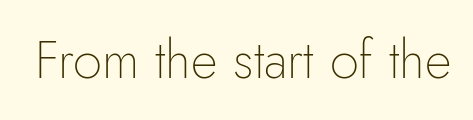
The image shows 52 px thin sans-serif type, upright; set normal letter spacing, not underlined; low stroke contrast and a small x-height.
